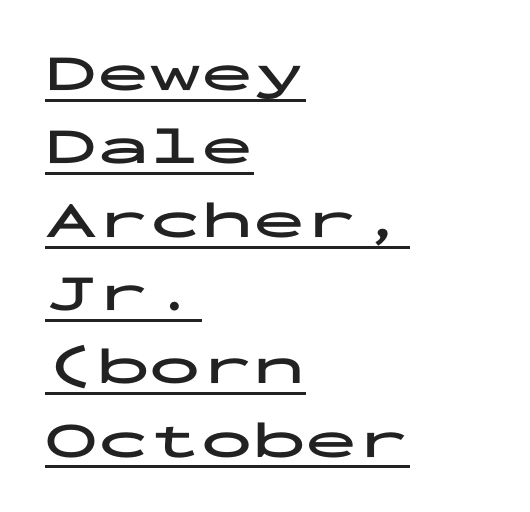
Q: Is the text bold? A: Yes.
Q: Is the text italic (slanted)? A: No, it is upright.
Q: Is the typeface a serif or a sans-serif typeface? A: Sans-serif.
Q: Is the text underlined? A: Yes.
Q: How is the paragraph aligned? A: Left-aligned.
Q: Is the spacing between letters normal or unusually wide? A: Normal.
Q: Is the spacing between lines tight, normal or loose? A: Normal.
Q: Width (condensed, normal, or wide)? A: Wide.
Q: Stroke contrast? A: Low.
Q: x-height? A: Medium.
Q: Monospaced? A: Yes.
